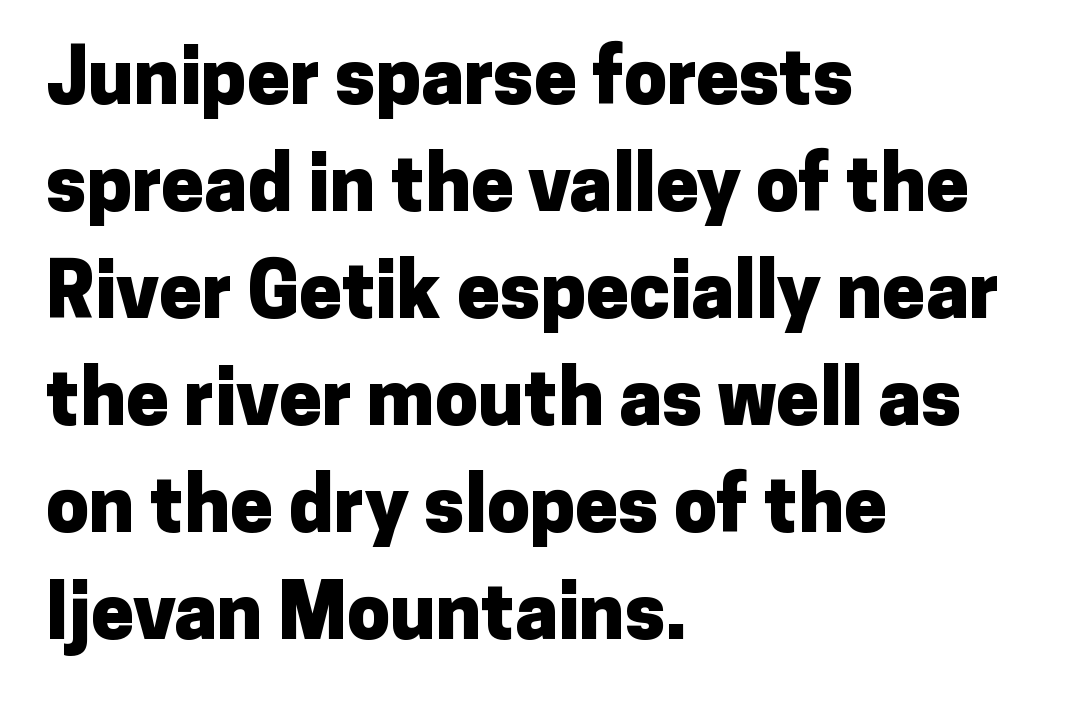
The image shows 77 px heavy sans-serif type, upright; set left-aligned, normal line spacing (1.39x), normal letter spacing, not underlined; low stroke contrast and a medium x-height.
